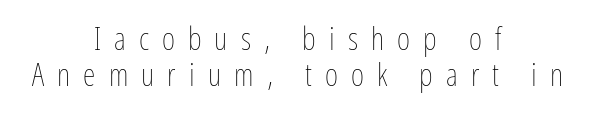
{"italic": "no", "bold": "no", "weight": "thin", "width": "condensed", "stroke_contrast": "low", "x_height": "medium", "monospaced": "no", "underline": "no", "align": "center", "line_spacing": "tight", "line_spacing_ratio": 1.12, "letter_spacing": "wide", "letter_spacing_em": 0.41, "glyph_px": 32}
